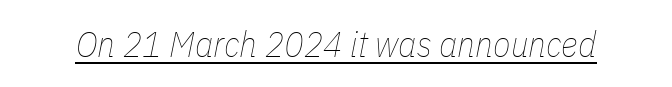
Q: Is the text bold? A: No.
Q: Is the text italic (slanted)? A: Yes, it leans right by about 11 degrees.
Q: Is the text underlined? A: Yes.
Q: Is the spacing between letters normal or unusually wide? A: Normal.
Q: Width (condensed, normal, or wide)? A: Condensed.
Q: Stroke contrast? A: Low.
Q: x-height? A: Medium.
Q: Monospaced? A: No.
